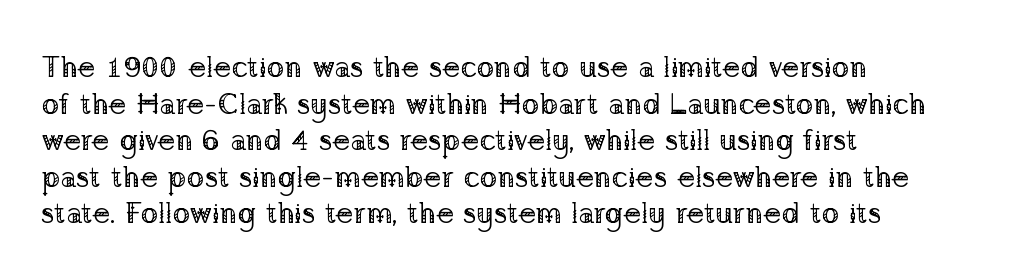
Q: Is the text bold? A: No.
Q: Is the text italic (slanted)? A: No, it is upright.
Q: Is the typeface a serif or a sans-serif typeface? A: Serif.
Q: Is the text underlined? A: No.
Q: How is the paragraph aligned? A: Left-aligned.
Q: Is the spacing between letters normal or unusually wide? A: Normal.
Q: Width (condensed, normal, or wide)? A: Normal.
Q: Stroke contrast? A: Low.
Q: x-height? A: Medium.
Q: Monospaced? A: No.
